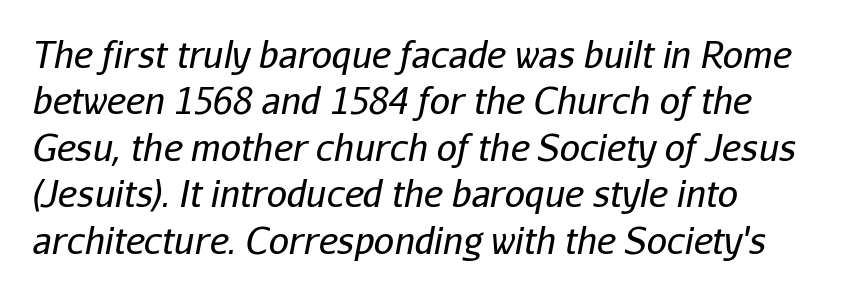
{"italic": "yes", "lean": "right", "slant_degrees": 11, "bold": "no", "weight": "regular", "width": "normal", "stroke_contrast": "low", "x_height": "medium", "monospaced": "no", "underline": "no", "align": "left", "line_spacing": "normal", "line_spacing_ratio": 1.29, "letter_spacing": "normal", "letter_spacing_em": 0.0, "glyph_px": 36}
